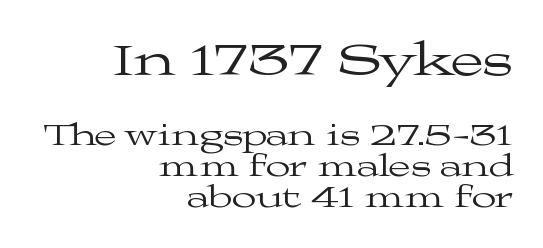
Q: Is the text bold? A: No.
Q: Is the text italic (slanted)? A: No, it is upright.
Q: Is the typeface a serif or a sans-serif typeface? A: Serif.
Q: Is the text underlined? A: No.
Q: How is the paragraph aligned? A: Right-aligned.
Q: Is the spacing between letters normal or unusually wide? A: Normal.
Q: Is the spacing between lines tight, normal or loose? A: Tight.
Q: Which block of text is set in a larger size, the first (top) or the second (bottom)? A: The first (top) one.
Q: Width (condensed, normal, or wide)? A: Wide.
Q: Stroke contrast? A: Medium.
Q: x-height? A: Medium.
Q: Monospaced? A: No.
